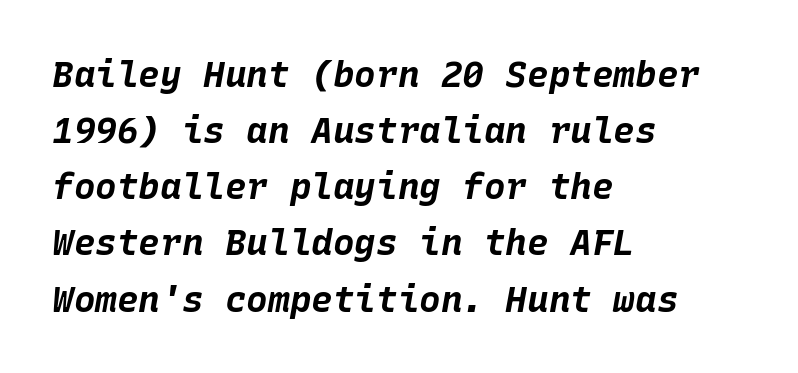
The image shows 36 px bold type, italic (leaning right), monospaced; set left-aligned, normal line spacing (1.56x), normal letter spacing, not underlined; low stroke contrast and a large x-height.
